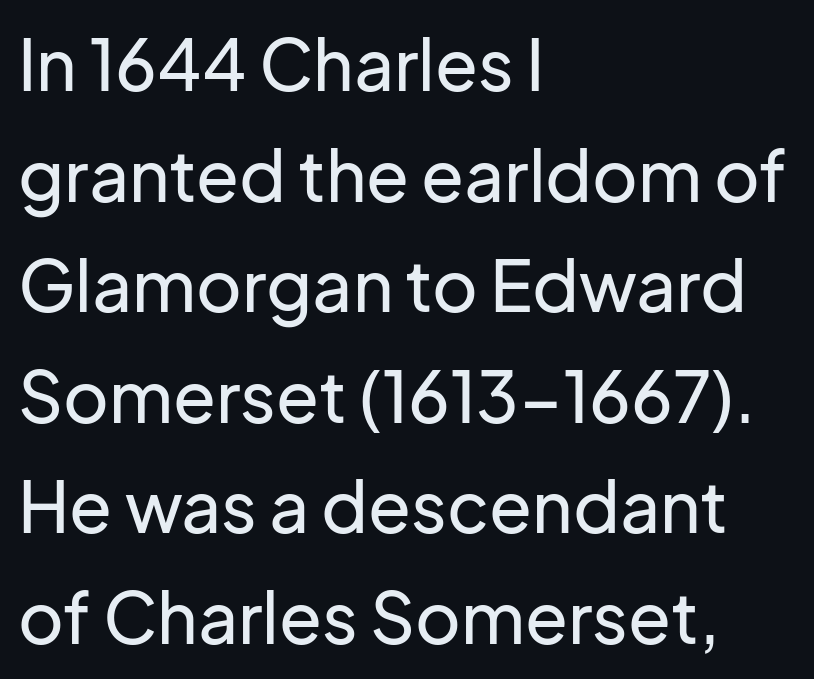
The image shows 70 px sans-serif type, upright; set left-aligned, normal line spacing (1.58x), normal letter spacing, not underlined; low stroke contrast and a medium x-height.
